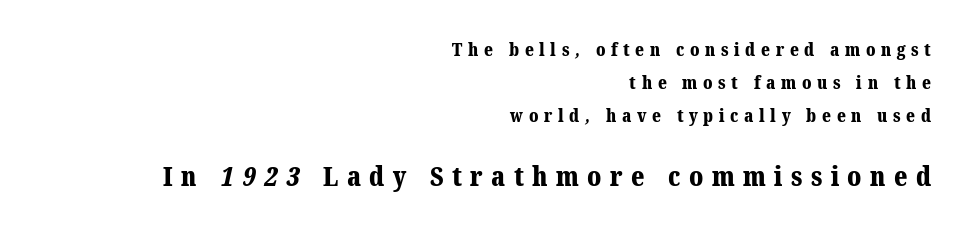
The passage shown is emphatically bold. Typeset ragged left — the right edge is the straight one. The block sitting lower on the canvas is the one with enlarged characters. Tracking here is generous; glyphs stand well apart from one another. Plain, unruled lines of type.
